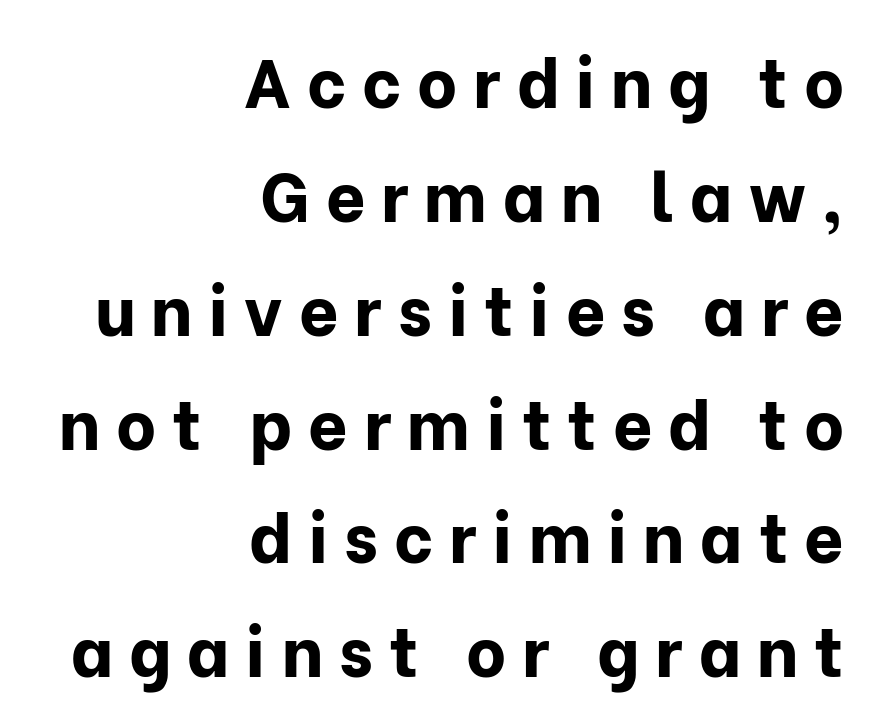
Q: Is the text bold? A: Yes.
Q: Is the text italic (slanted)? A: No, it is upright.
Q: Is the typeface a serif or a sans-serif typeface? A: Sans-serif.
Q: Is the text underlined? A: No.
Q: How is the paragraph aligned? A: Right-aligned.
Q: Is the spacing between letters normal or unusually wide? A: Unusually wide.
Q: Is the spacing between lines tight, normal or loose? A: Normal.
Q: Width (condensed, normal, or wide)? A: Normal.
Q: Stroke contrast? A: Low.
Q: x-height? A: Medium.
Q: Monospaced? A: No.
